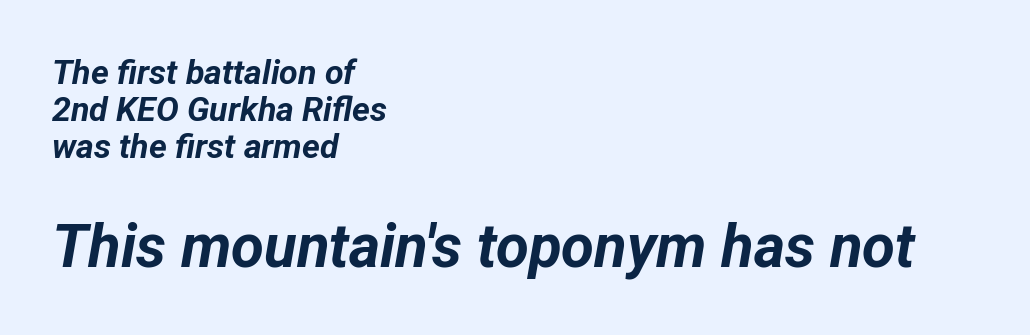
The image shows 60 px bold type, italic (leaning right); set left-aligned, tight line spacing (1.09x), normal letter spacing, not underlined; the second (bottom) block is 1.76x larger; low stroke contrast and a medium x-height.
